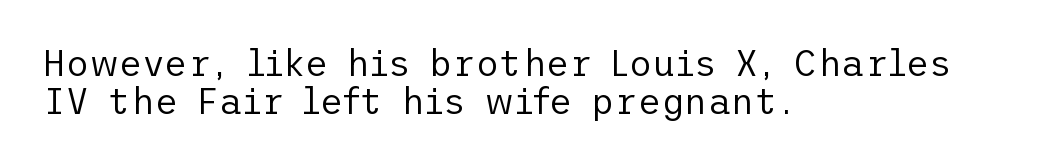
The image shows 36 px regular-weight sans-serif type, upright; set left-aligned, tight line spacing (1.06x), normal letter spacing, not underlined; low stroke contrast and a medium x-height.
